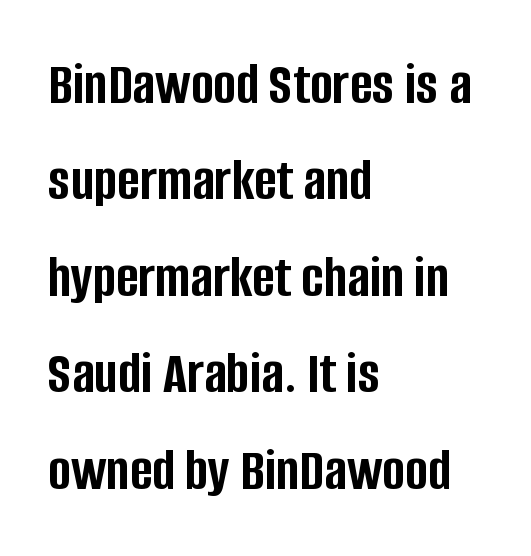
{"serif": "no", "italic": "no", "bold": "yes", "weight": "semibold", "width": "condensed", "stroke_contrast": "low", "x_height": "large", "monospaced": "no", "underline": "no", "align": "left", "line_spacing": "normal", "line_spacing_ratio": 1.58, "letter_spacing": "normal", "letter_spacing_em": 0.0, "glyph_px": 61}
